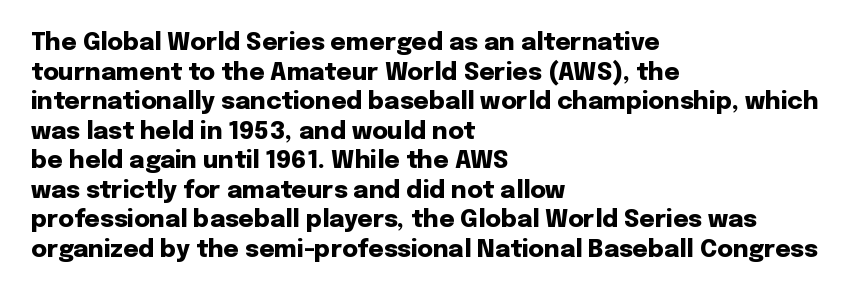
Q: Is the text bold? A: Yes.
Q: Is the text italic (slanted)? A: No, it is upright.
Q: Is the text underlined? A: No.
Q: How is the paragraph aligned? A: Left-aligned.
Q: Is the spacing between letters normal or unusually wide? A: Normal.
